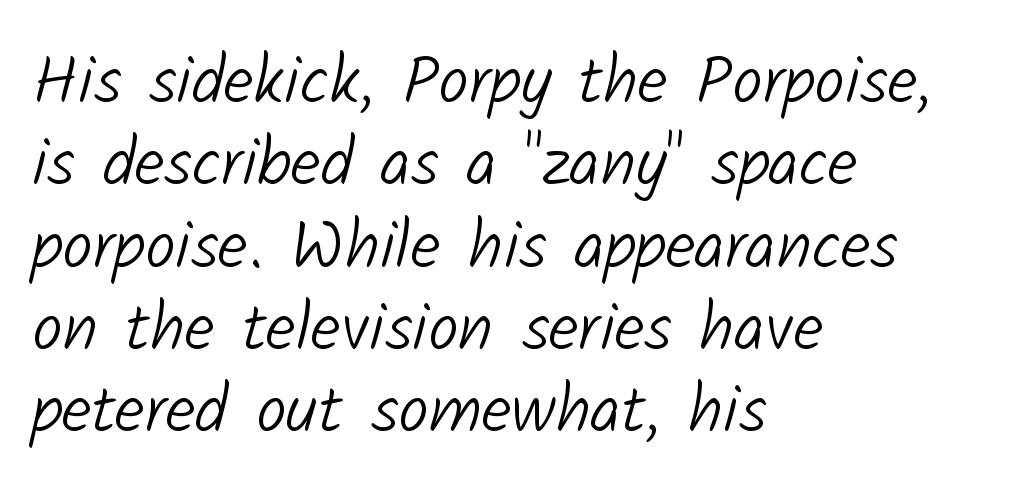
{"serif": "no", "bold": "no", "weight": "light", "width": "normal", "stroke_contrast": "low", "x_height": "medium", "monospaced": "no", "underline": "no", "align": "left", "line_spacing_ratio": 1.21, "letter_spacing": "normal", "letter_spacing_em": 0.0, "glyph_px": 68}
